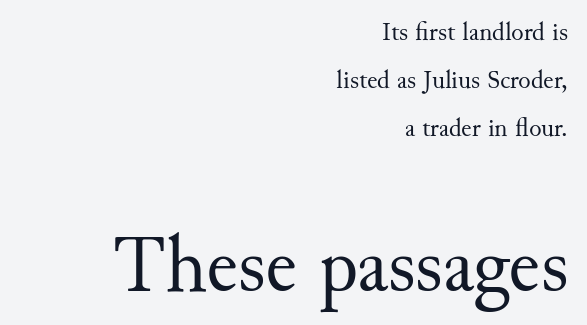
In this sample the second text group is rendered at the bigger scale. Characters follow at the spacing the type designer built in. Teacher's note: observe the even right margin — that is flush-right alignment. The rendering shows small feet on the letterforms — a serif design. Is there any slant? The stems are plumb. Do the characters align in a grid? No, the font is proportional.
